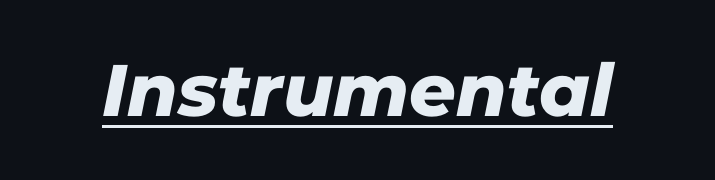
Q: Is the typeface a serif or a sans-serif typeface? A: Sans-serif.
Q: Is the text underlined? A: Yes.
Q: Is the spacing between letters normal or unusually wide? A: Normal.
Q: Width (condensed, normal, or wide)? A: Normal.
Q: Stroke contrast? A: Low.
Q: x-height? A: Medium.
Q: Monospaced? A: No.
